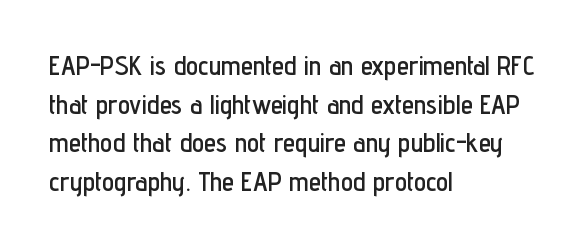
Q: Is the text italic (slanted)? A: No, it is upright.
Q: Is the text underlined? A: No.
Q: How is the paragraph aligned? A: Left-aligned.
Q: Is the spacing between letters normal or unusually wide? A: Normal.
Q: Is the spacing between lines tight, normal or loose? A: Normal.
